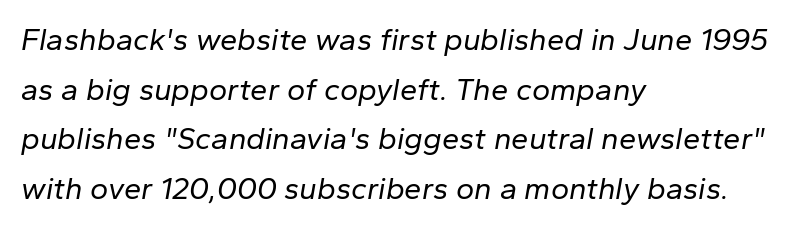
The image shows 31 px regular-weight type, italic (leaning right); set left-aligned, normal line spacing (1.6x), normal letter spacing, not underlined; low stroke contrast and a medium x-height.
